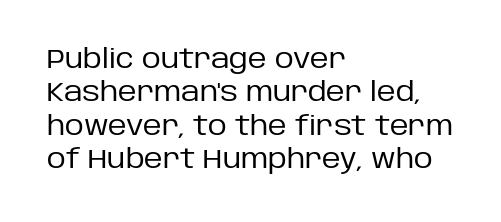
Q: Is the text bold? A: No.
Q: Is the text italic (slanted)? A: No, it is upright.
Q: Is the text underlined? A: No.
Q: How is the paragraph aligned? A: Left-aligned.
Q: Is the spacing between letters normal or unusually wide? A: Normal.
Q: Is the spacing between lines tight, normal or loose? A: Normal.
